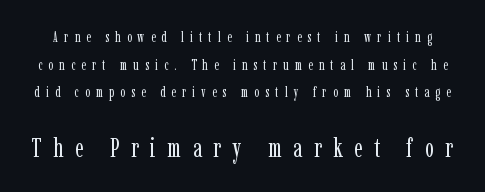
{"italic": "no", "bold": "no", "underline": "no", "line_spacing": "loose", "line_spacing_ratio": 1.97, "letter_spacing": "wide", "letter_spacing_em": 0.44, "larger_block": "second", "size_ratio": 1.86, "glyph_px": 26}
